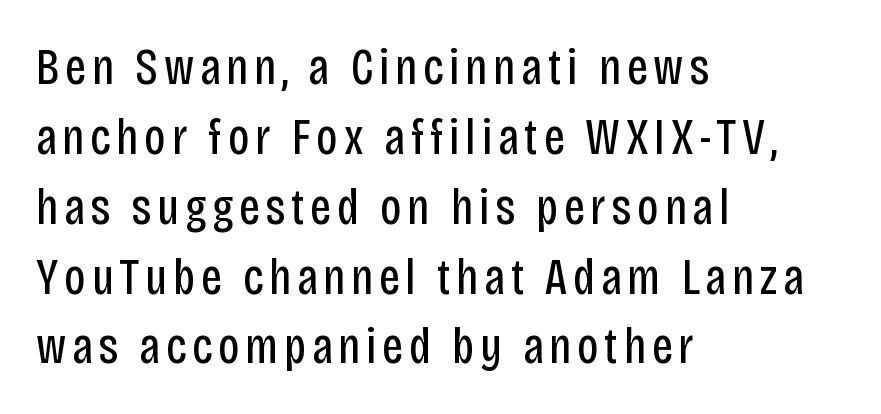
Q: Is the text bold? A: No.
Q: Is the text italic (slanted)? A: No, it is upright.
Q: Is the typeface a serif or a sans-serif typeface? A: Sans-serif.
Q: Is the text underlined? A: No.
Q: How is the paragraph aligned? A: Left-aligned.
Q: Is the spacing between lines tight, normal or loose? A: Normal.
Q: Width (condensed, normal, or wide)? A: Condensed.
Q: Stroke contrast? A: Low.
Q: x-height? A: Large.
Q: Monospaced? A: No.
